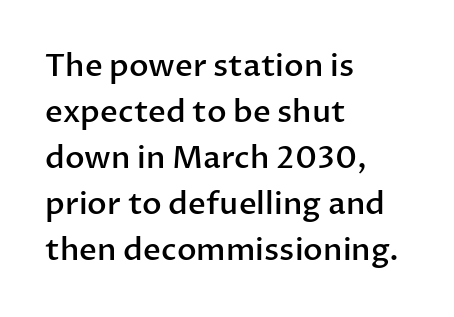
Varying glyph widths throughout — classic text-font behaviour. Rule under the text: the space is simply empty. The rows are spaced the way most documents space them. It's the straight-up-and-down kind of type. Slightly chunky letters — semibold, I'd say, not full bold.
